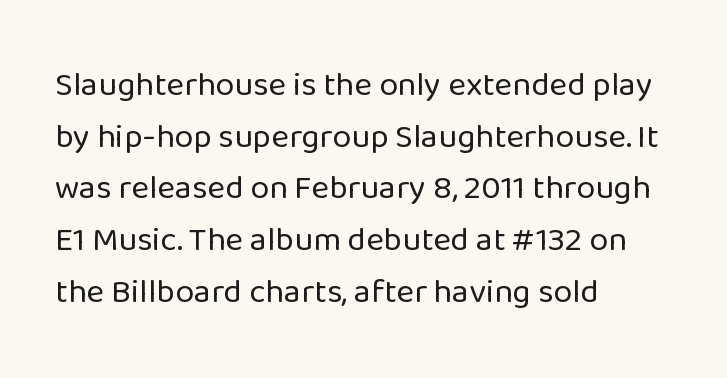
The typesetting does not lean heavy: it is not bold. Teacher's note: observe the even left margin — that is flush-left alignment. Posture: upright roman. Varying glyph widths throughout — classic text-font behaviour.
